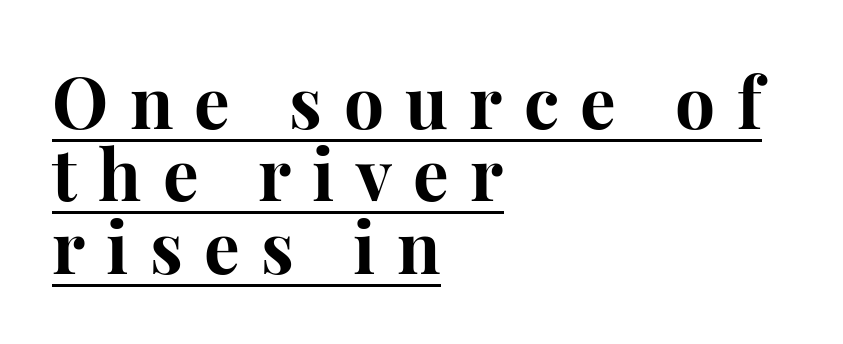
Descenders here cross a horizontal rule under the line. The text block is weighted toward the left margin, trailing off unevenly rightward. Every letter is thick-stroked: bold, no question. Someone cranked the tracking dial way up on this one. If you drew a line through each stem, it would be perfectly vertical. Think of a printed novel: that variable character pitch is what you see here.
